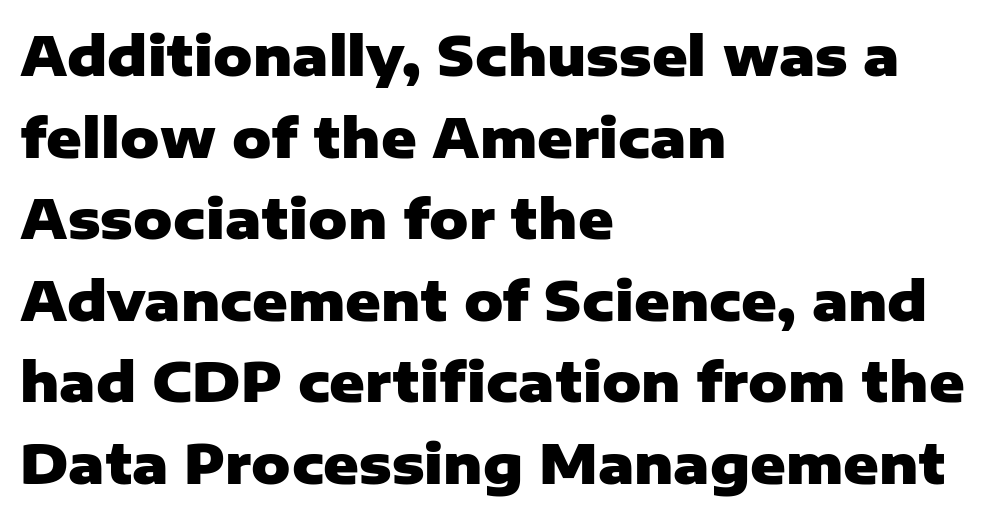
{"serif": "no", "italic": "no", "bold": "yes", "weight": "heavy", "width": "normal", "stroke_contrast": "low", "x_height": "medium", "monospaced": "no", "underline": "no", "align": "left", "line_spacing": "normal", "line_spacing_ratio": 1.51, "letter_spacing": "normal", "letter_spacing_em": 0.0, "glyph_px": 54}
